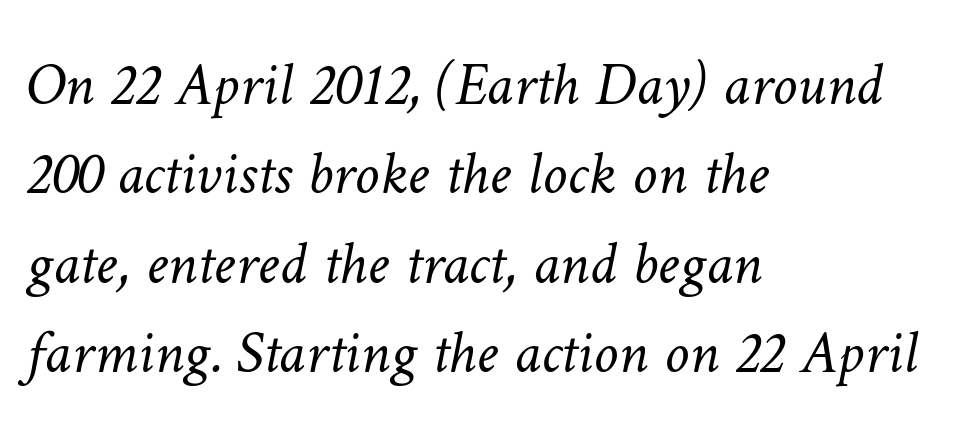
The image shows 62 px light type; set left-aligned, normal line spacing (1.44x), normal letter spacing, not underlined; low stroke contrast and a medium x-height.
